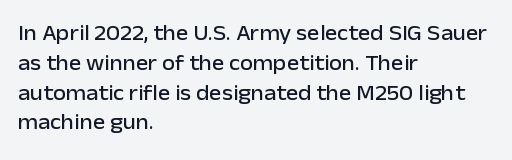
The image shows 21 px text type, upright; set left-aligned, normal line spacing (1.42x), normal letter spacing, not underlined.
